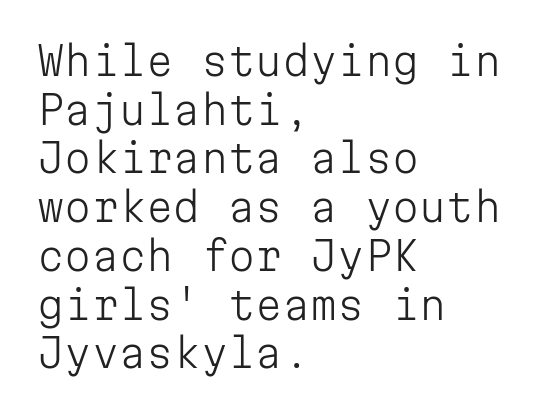
{"serif": "no", "italic": "no", "bold": "no", "weight": "light", "width": "normal", "stroke_contrast": "low", "x_height": "medium", "monospaced": "yes", "underline": "no", "align": "left", "line_spacing": "normal", "line_spacing_ratio": 1.25, "letter_spacing": "normal", "letter_spacing_em": 0.0, "glyph_px": 39}
